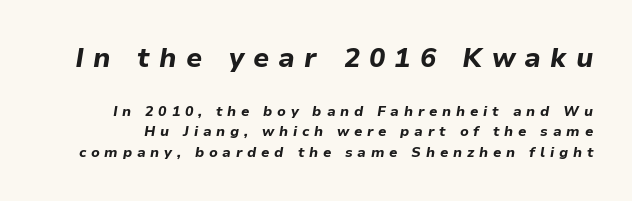
{"italic": "yes", "lean": "right", "slant_degrees": 9, "bold": "yes", "underline": "no", "line_spacing": "normal", "line_spacing_ratio": 1.48, "letter_spacing": "wide", "letter_spacing_em": 0.34, "larger_block": "first", "size_ratio": 1.93, "glyph_px": 27}
